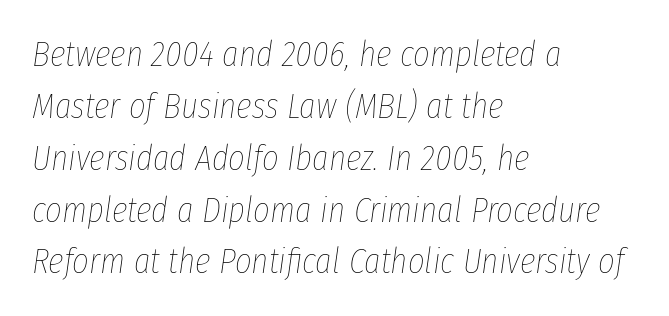
Q: Is the text bold? A: No.
Q: Is the text italic (slanted)? A: Yes, it leans right by about 8 degrees.
Q: Is the text underlined? A: No.
Q: How is the paragraph aligned? A: Left-aligned.
Q: Is the spacing between letters normal or unusually wide? A: Normal.
Q: Is the spacing between lines tight, normal or loose? A: Normal.
Q: Width (condensed, normal, or wide)? A: Condensed.
Q: Stroke contrast? A: Low.
Q: x-height? A: Medium.
Q: Monospaced? A: No.
